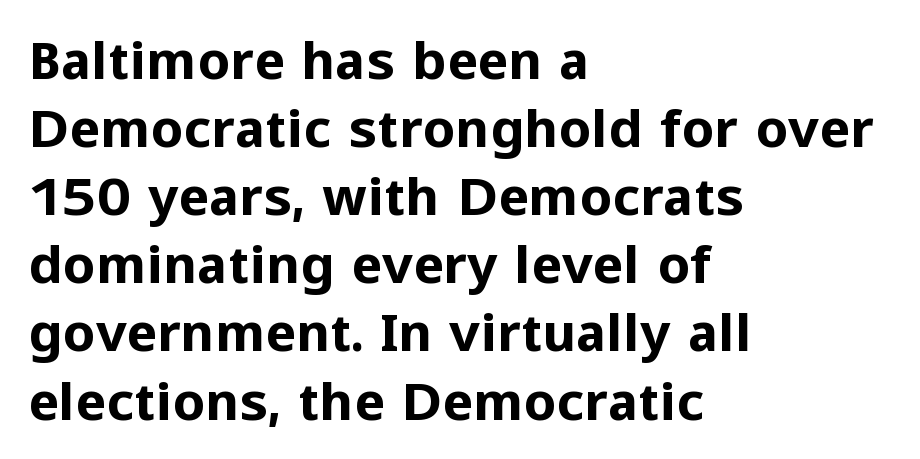
Is the letter spacing exaggerated? No — it looks like the ordinary default. The space directly below the letters is spotless. This is the regular roman posture of the typeface. How would I describe the line gaps? Plain and ordinary. The letters advance in unequal steps, a hallmark of proportional type.
